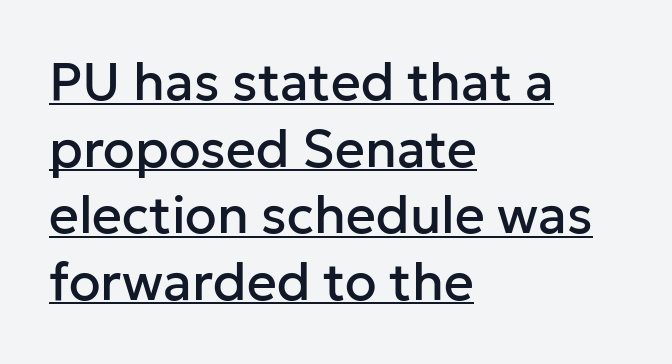
Q: Is the text italic (slanted)? A: No, it is upright.
Q: Is the typeface a serif or a sans-serif typeface? A: Sans-serif.
Q: Is the text underlined? A: Yes.
Q: How is the paragraph aligned? A: Left-aligned.
Q: Is the spacing between letters normal or unusually wide? A: Normal.
Q: Is the spacing between lines tight, normal or loose? A: Normal.
Q: Width (condensed, normal, or wide)? A: Normal.
Q: Stroke contrast? A: Low.
Q: x-height? A: Medium.
Q: Monospaced? A: No.
